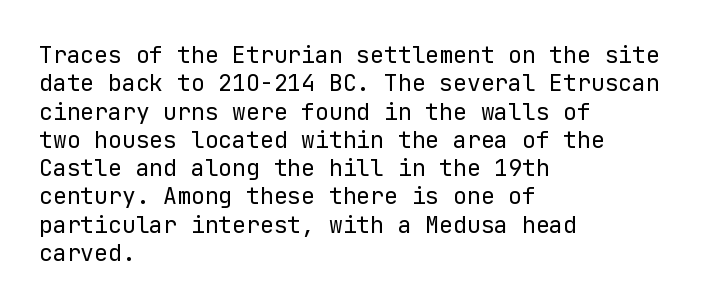
{"italic": "no", "bold": "no", "underline": "no", "align": "left", "line_spacing_ratio": 1.23, "letter_spacing": "normal", "letter_spacing_em": 0.0, "glyph_px": 23}
